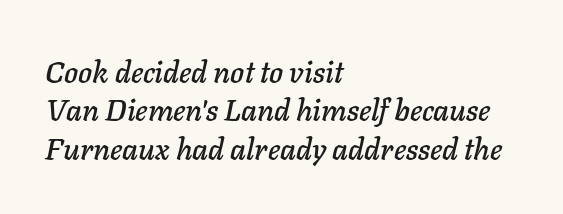
{"italic": "yes", "lean": "right", "slant_degrees": 11, "width": "normal", "stroke_contrast": "low", "x_height": "medium", "monospaced": "no", "underline": "no", "align": "left", "line_spacing": "normal", "line_spacing_ratio": 1.28, "letter_spacing": "normal", "letter_spacing_em": 0.0, "glyph_px": 30}
